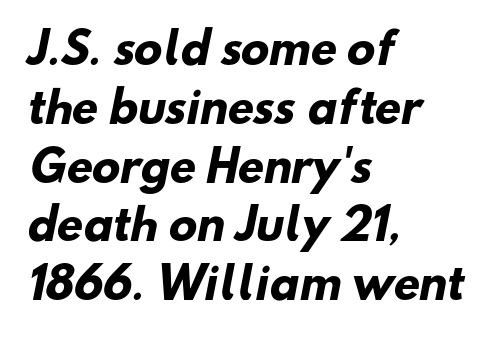
This is heavy type, rendered in bold. Think of a printed novel: that variable character pitch is what you see here. How would I describe the line gaps? Plain and ordinary. Honestly, there is no underline to notice here at all. This sample uses plain, unmodified letter spacing.
